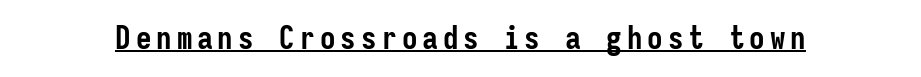
The face used here is monospaced, like something from a code editor. The lettering holds an erect, upright posture throughout. Serifs: no, the terminals of the letterforms are clean. Strong, thick strokes mark this as bold type.
